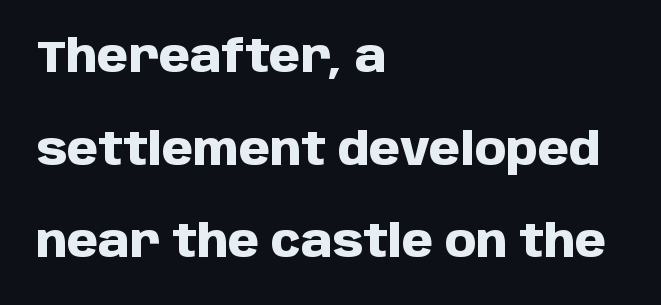
Q: Is the text bold? A: Yes.
Q: Is the text italic (slanted)? A: No, it is upright.
Q: Is the typeface a serif or a sans-serif typeface? A: Sans-serif.
Q: Is the text underlined? A: No.
Q: How is the paragraph aligned? A: Left-aligned.
Q: Is the spacing between letters normal or unusually wide? A: Normal.
Q: Is the spacing between lines tight, normal or loose? A: Loose.
Q: Width (condensed, normal, or wide)? A: Normal.
Q: Stroke contrast? A: Low.
Q: x-height? A: Large.
Q: Monospaced? A: No.
